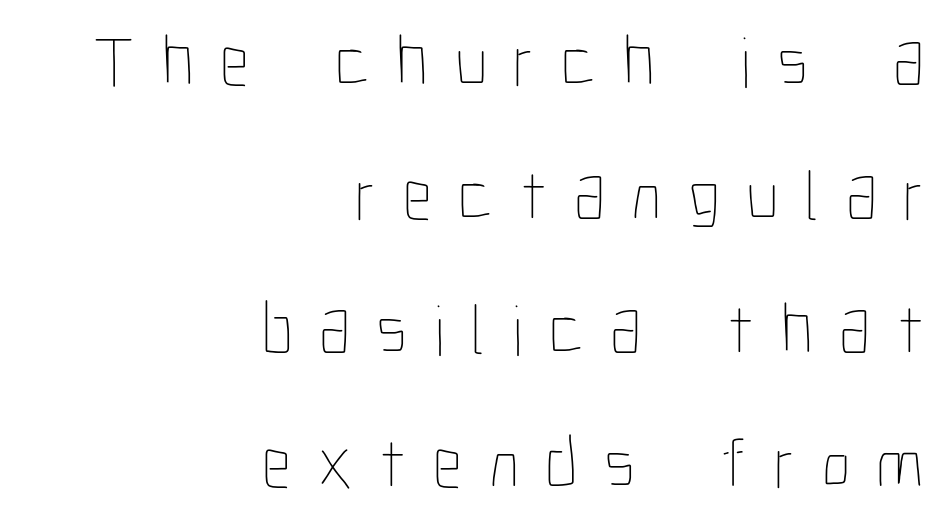
Each word looks stretched out because of the extra space between its letters. The lines in this sample share a right terminus and differ only in where they begin. Do the letters lean? They stand straight. Underline: absent. Here the designer chose a conventional face with non-uniform glyph widths. Heaviness? Minimal to ordinary, like unemphasized prose.
